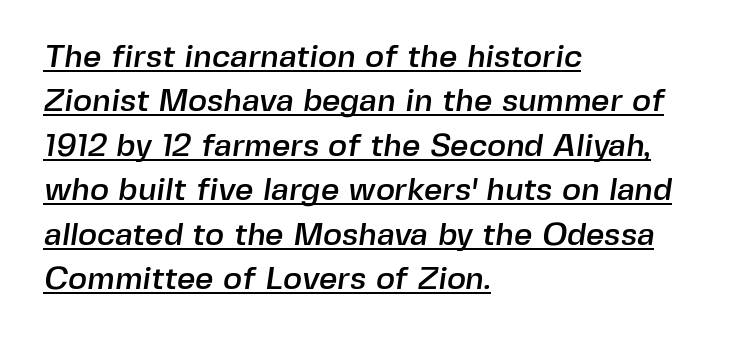
{"serif": "no", "width": "normal", "x_height": "medium", "monospaced": "no", "underline": "yes", "align": "left", "line_spacing": "normal", "line_spacing_ratio": 1.39, "letter_spacing": "normal", "letter_spacing_em": 0.0, "glyph_px": 32}
